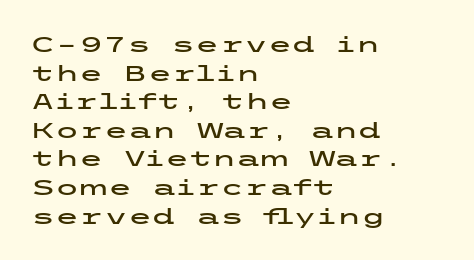
A normal amount of white space separates one row of letters from the next. Unmarked baselines from the first word to the last. These lines were composed using upright roman letters. Compared with typical body copy, the letter spacing here is the same. Line beginnings align vertically; line endings do not.
